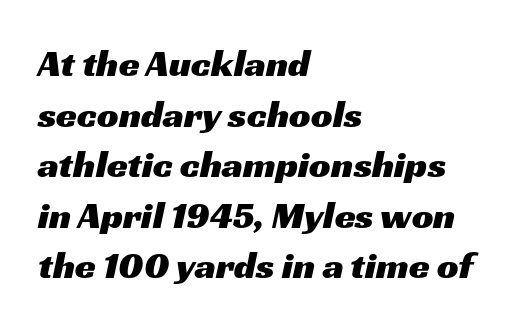
Q: Is the typeface a serif or a sans-serif typeface? A: Sans-serif.
Q: Is the text underlined? A: No.
Q: How is the paragraph aligned? A: Left-aligned.
Q: Is the spacing between letters normal or unusually wide? A: Normal.
Q: Is the spacing between lines tight, normal or loose? A: Normal.
Q: Width (condensed, normal, or wide)? A: Wide.
Q: Stroke contrast? A: Medium.
Q: x-height? A: Medium.
Q: Monospaced? A: No.
